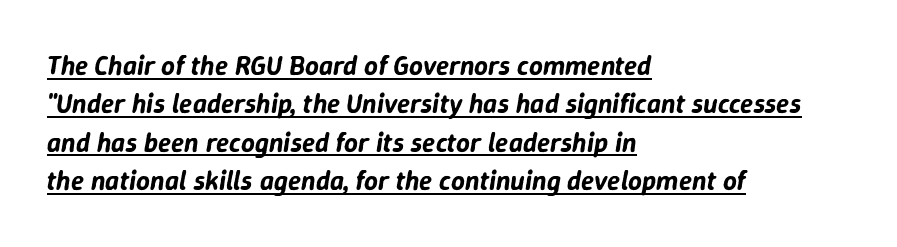
This rendering uses left alignment, leaving the right contour irregular. Students, observe the line beneath the letters — that is underlining. Short note: letters normally spaced. The text carries the slant typical of an italic or oblique font.
